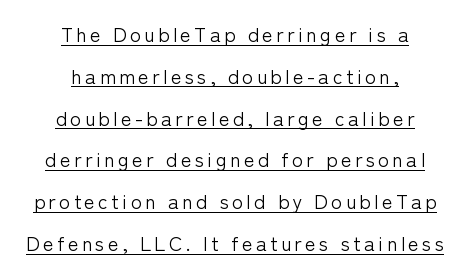
The image shows 20 px text type, upright; set centered, loose line spacing (2.09x), underlined.
